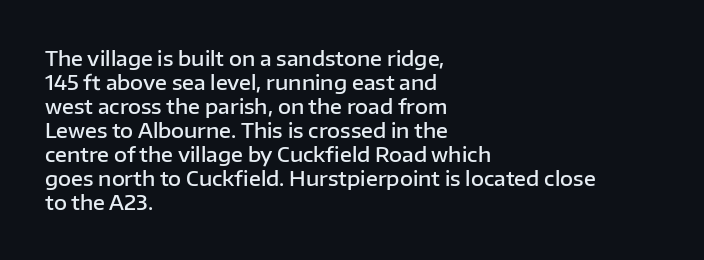
Q: Is the text bold? A: Semi-bold.
Q: Is the text italic (slanted)? A: No, it is upright.
Q: Is the text underlined? A: No.
Q: How is the paragraph aligned? A: Left-aligned.
Q: Is the spacing between letters normal or unusually wide? A: Normal.
